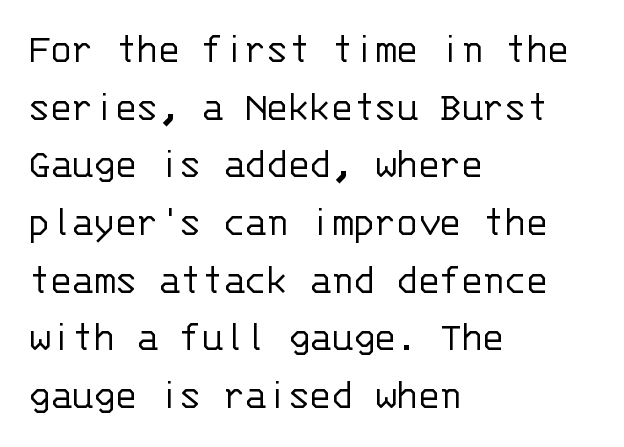
The image shows 44 px light sans-serif type, upright, monospaced; set left-aligned, normal line spacing (1.31x), normal letter spacing, not underlined; low stroke contrast and a large x-height.
